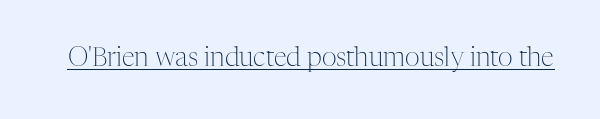
Short note: letters normally spaced. Is this a heavy cut? Hardly; it is regular or lighter. This sample uses an upright cut, with every glyph sitting square on the baseline. Is there an underline? Yes — a line sits under the letters.
